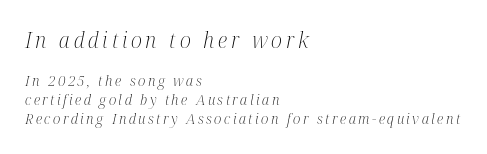
The image shows 21 px text type, italic (leaning right); set left-aligned, normal line spacing (1.37x), not underlined; the first (top) block is 1.5x larger.
